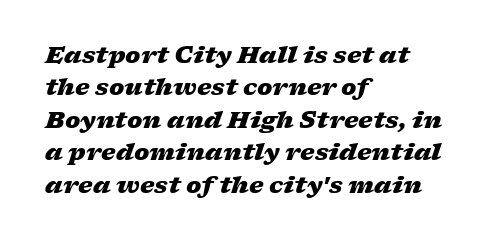
{"italic": "yes", "lean": "right", "slant_degrees": 17, "bold": "yes", "underline": "no", "align": "left", "line_spacing": "normal", "line_spacing_ratio": 1.41, "letter_spacing": "normal", "letter_spacing_em": 0.0, "glyph_px": 23}
